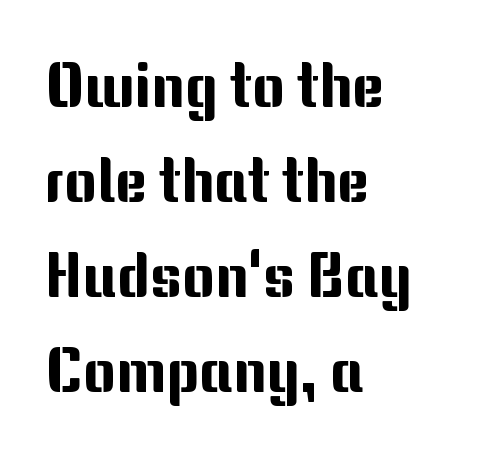
Q: Is the text italic (slanted)? A: No, it is upright.
Q: Is the typeface a serif or a sans-serif typeface? A: Sans-serif.
Q: Is the text underlined? A: No.
Q: How is the paragraph aligned? A: Left-aligned.
Q: Is the spacing between letters normal or unusually wide? A: Normal.
Q: Is the spacing between lines tight, normal or loose? A: Normal.
Q: Width (condensed, normal, or wide)? A: Normal.
Q: Stroke contrast? A: Medium.
Q: x-height? A: Medium.
Q: Monospaced? A: No.
